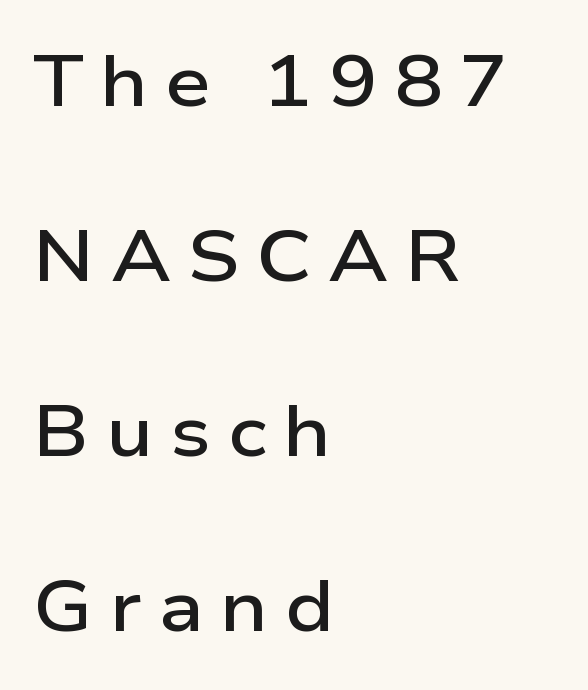
Q: Is the text bold? A: Semi-bold.
Q: Is the text italic (slanted)? A: No, it is upright.
Q: Is the typeface a serif or a sans-serif typeface? A: Sans-serif.
Q: Is the text underlined? A: No.
Q: How is the paragraph aligned? A: Left-aligned.
Q: Is the spacing between letters normal or unusually wide? A: Unusually wide.
Q: Is the spacing between lines tight, normal or loose? A: Loose.
Q: Width (condensed, normal, or wide)? A: Wide.
Q: Stroke contrast? A: Low.
Q: x-height? A: Medium.
Q: Monospaced? A: No.
